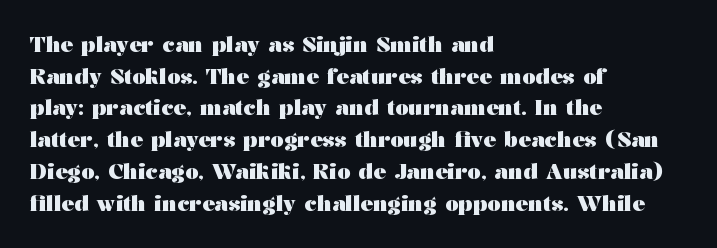
{"italic": "no", "bold": "yes", "underline": "no", "align": "left", "line_spacing": "normal", "line_spacing_ratio": 1.51, "letter_spacing": "normal", "letter_spacing_em": 0.0, "glyph_px": 21}
